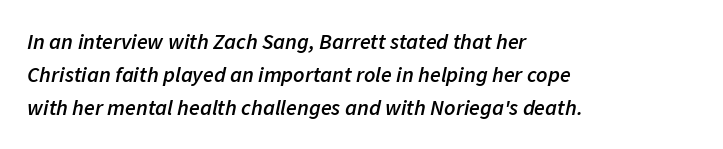
The image shows 22 px text type, italic (leaning right); set left-aligned, normal line spacing (1.51x), normal letter spacing, not underlined.
